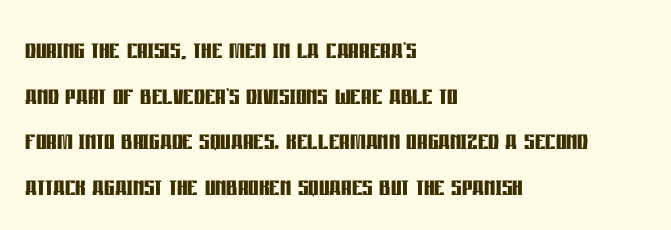
Baseline-to-baseline distance is the conventional proportion of letter height. Each glyph is drawn with heavy, bold strokes. The setting favours the left margin, as ordinary paragraphs usually do. Default kerning and tracking; the words read as compact shapes.
